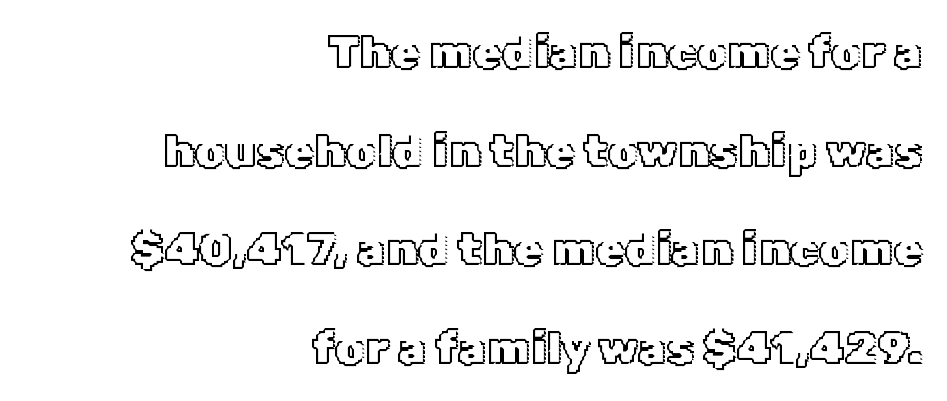
Q: Is the text italic (slanted)? A: No, it is upright.
Q: Is the text underlined? A: No.
Q: How is the paragraph aligned? A: Right-aligned.
Q: Is the spacing between letters normal or unusually wide? A: Normal.
Q: Is the spacing between lines tight, normal or loose? A: Loose.
Q: Width (condensed, normal, or wide)? A: Normal.
Q: x-height? A: Medium.
Q: Monospaced? A: No.
